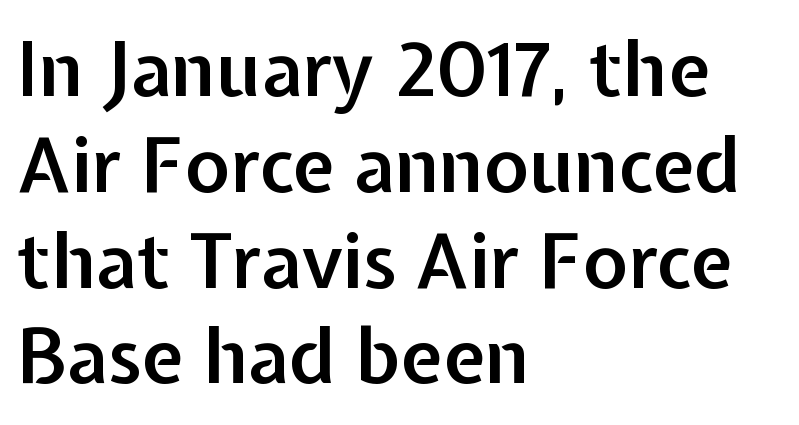
The image shows 76 px semibold sans-serif type, upright; set left-aligned, normal line spacing (1.26x), normal letter spacing, not underlined; low stroke contrast and a medium x-height.
